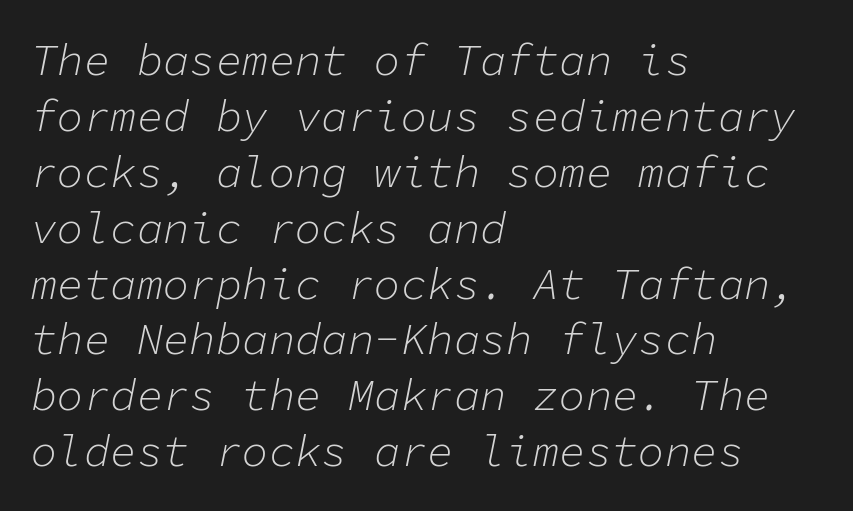
The strokes are not fattened; the text isn't bold. The line texture is even and compact thanks to regular tracking. The passage shown stacks its lines at a standard gap. Clear beneath every line of the passage. Monospaced: the letters line up in strict vertical columns.
